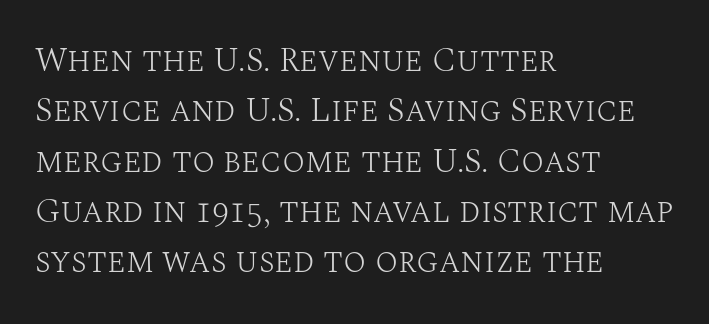
Q: Is the text bold? A: No.
Q: Is the text italic (slanted)? A: No, it is upright.
Q: Is the typeface a serif or a sans-serif typeface? A: Serif.
Q: Is the text underlined? A: No.
Q: How is the paragraph aligned? A: Left-aligned.
Q: Is the spacing between letters normal or unusually wide? A: Normal.
Q: Is the spacing between lines tight, normal or loose? A: Normal.
Q: Width (condensed, normal, or wide)? A: Normal.
Q: Stroke contrast? A: Medium.
Q: x-height? A: Large.
Q: Monospaced? A: No.
